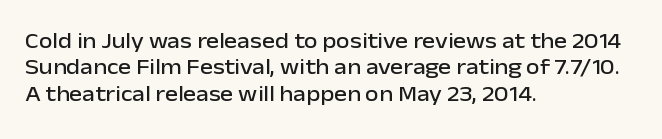
This rendering features lettering with no underline. Horizontal alignment here is leftward, the default for most running prose. These lines keep a tight, regular rhythm from letter to letter. A typesetter would mark this as roman, not italic.
